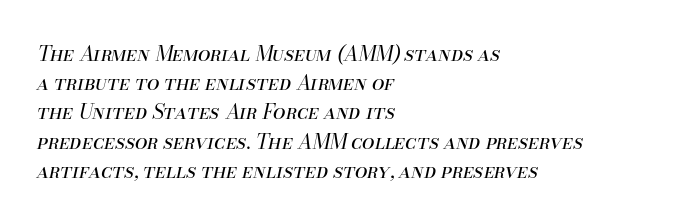
Q: Is the text bold? A: No.
Q: Is the text italic (slanted)? A: Yes, it leans right by about 13 degrees.
Q: Is the text underlined? A: No.
Q: How is the paragraph aligned? A: Left-aligned.
Q: Is the spacing between letters normal or unusually wide? A: Normal.
Q: Is the spacing between lines tight, normal or loose? A: Normal.
